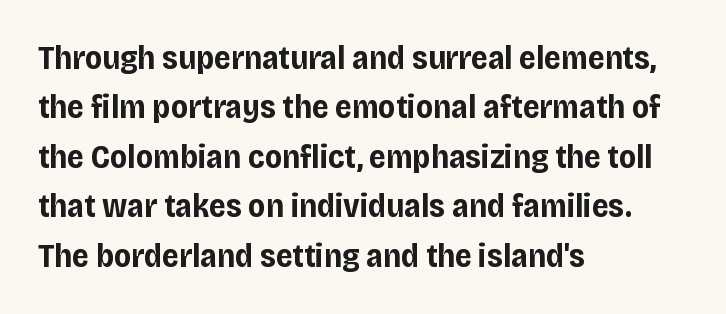
Q: Is the text bold? A: Yes.
Q: Is the text italic (slanted)? A: No, it is upright.
Q: Is the typeface a serif or a sans-serif typeface? A: Sans-serif.
Q: Is the text underlined? A: No.
Q: How is the paragraph aligned? A: Left-aligned.
Q: Is the spacing between letters normal or unusually wide? A: Normal.
Q: Is the spacing between lines tight, normal or loose? A: Normal.
Q: Width (condensed, normal, or wide)? A: Normal.
Q: Stroke contrast? A: Low.
Q: x-height? A: Large.
Q: Monospaced? A: No.
